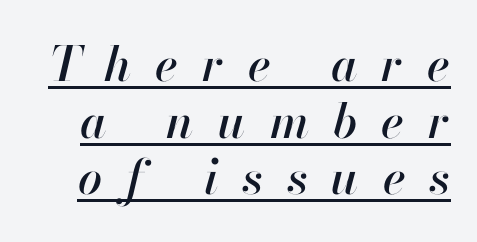
Caption: expanded tracking, letters set apart. Varying glyph widths throughout — classic text-font behaviour. The whole block is typeset with a tilt. Is there an underline? Yes — a line sits under the letters.
